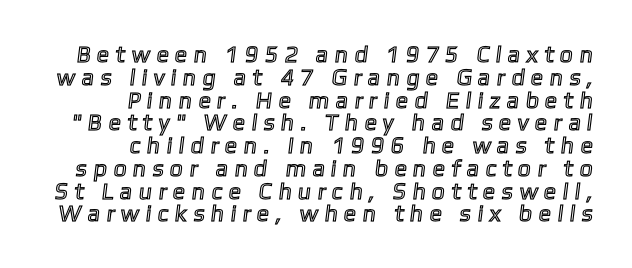
The image shows 23 px text type; set right-aligned, tight line spacing (0.99x), unusually wide letter spacing (+0.28 em), not underlined.
